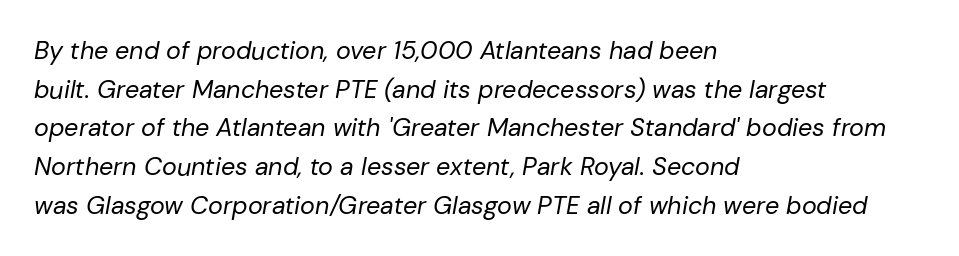
The image shows 25 px text type, italic (leaning right); set left-aligned, normal line spacing (1.55x), normal letter spacing, not underlined.
